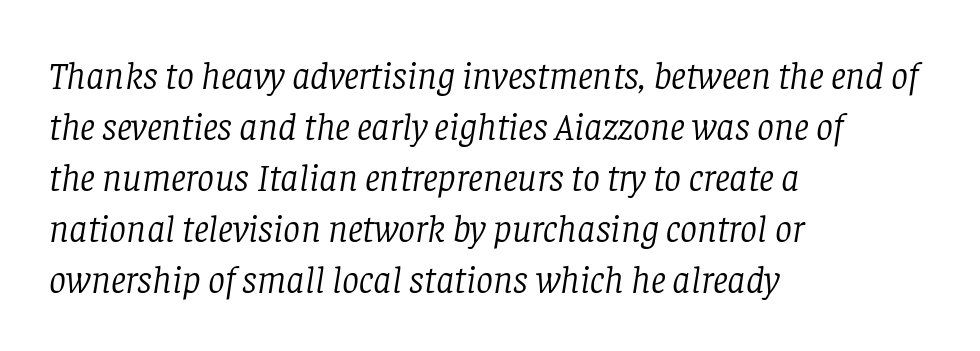
The image shows 38 px light serif type, italic (leaning right); set left-aligned, normal line spacing (1.34x), normal letter spacing, not underlined; low stroke contrast and a large x-height.
